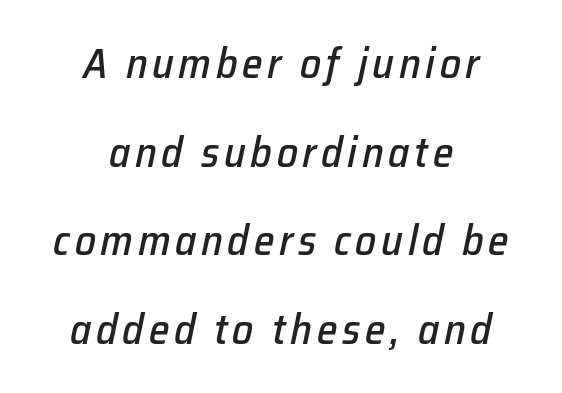
Q: Is the text italic (slanted)? A: Yes, it leans right by about 12 degrees.
Q: Is the text underlined? A: No.
Q: How is the paragraph aligned? A: Centered.
Q: Is the spacing between lines tight, normal or loose? A: Loose.
Q: Width (condensed, normal, or wide)? A: Normal.
Q: Stroke contrast? A: Low.
Q: x-height? A: Medium.
Q: Monospaced? A: No.
